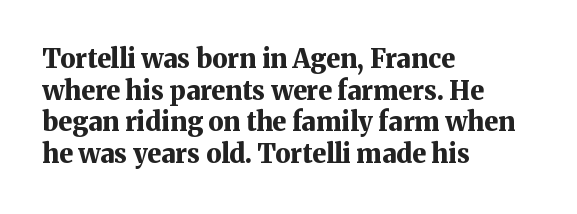
The image shows 26 px bold type, upright; set left-aligned, line spacing 1.22x, normal letter spacing, not underlined.
